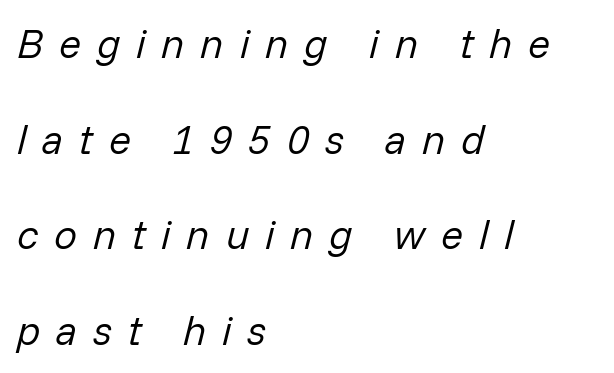
The image shows 41 px regular-weight type, italic (leaning right); set left-aligned, loose line spacing (2.33x), unusually wide letter spacing (+0.38 em), not underlined; low stroke contrast and a medium x-height.
